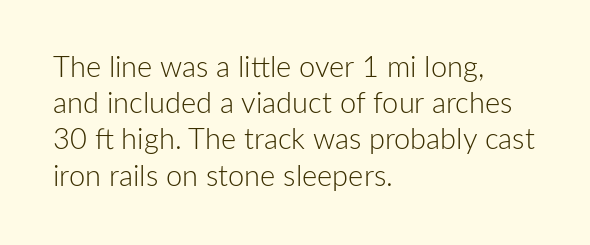
{"serif": "no", "italic": "no", "bold": "no", "weight": "light", "width": "normal", "stroke_contrast": "low", "x_height": "medium", "monospaced": "no", "underline": "no", "align": "left", "line_spacing": "normal", "line_spacing_ratio": 1.25, "letter_spacing": "normal", "letter_spacing_em": 0.0, "glyph_px": 29}
